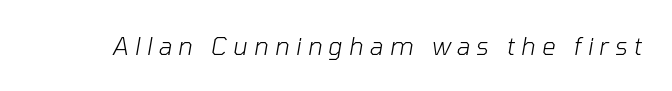
Posture: slanted. The passage shown is not underscored anywhere. The letterforms stand isolated, each surrounded by extra space. Bold? No — there's no thickening of the strokes.
